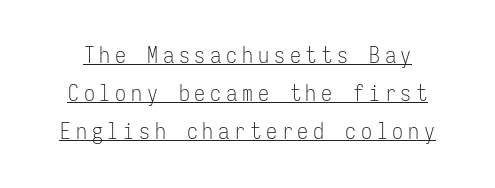
{"italic": "no", "bold": "no", "underline": "yes", "line_spacing_ratio": 1.73, "letter_spacing": "wide", "letter_spacing_em": 0.22, "glyph_px": 22}
